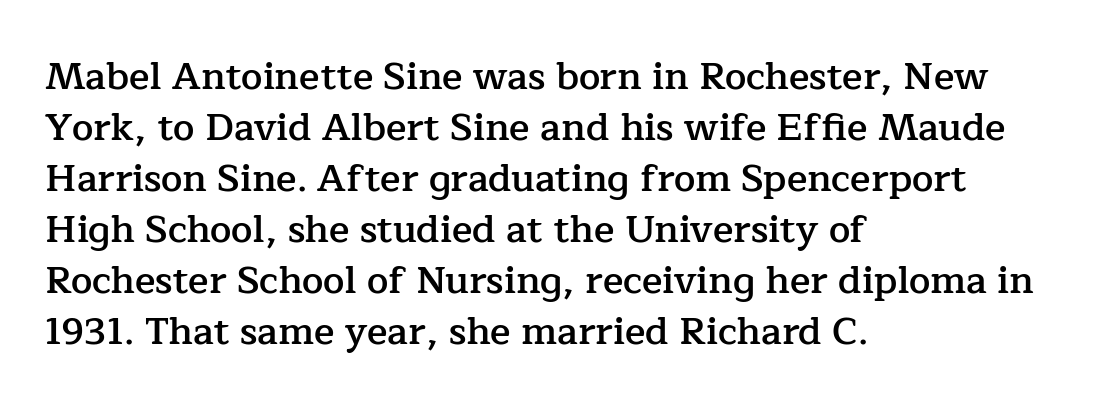
Q: Is the text bold? A: Semi-bold.
Q: Is the text italic (slanted)? A: No, it is upright.
Q: Is the typeface a serif or a sans-serif typeface? A: Serif.
Q: Is the text underlined? A: No.
Q: How is the paragraph aligned? A: Left-aligned.
Q: Is the spacing between letters normal or unusually wide? A: Normal.
Q: Is the spacing between lines tight, normal or loose? A: Normal.
Q: Width (condensed, normal, or wide)? A: Normal.
Q: Stroke contrast? A: Low.
Q: x-height? A: Medium.
Q: Monospaced? A: No.
